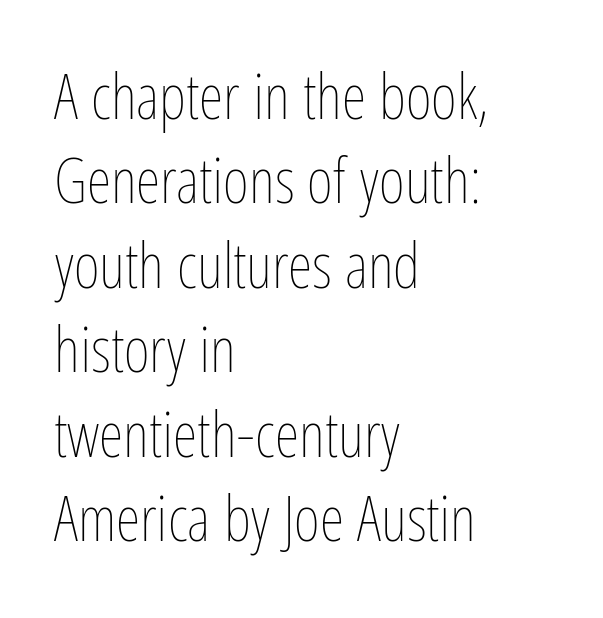
The image shows 63 px thin, condensed type, upright; set left-aligned, normal line spacing (1.34x), normal letter spacing, not underlined; low stroke contrast and a medium x-height.
